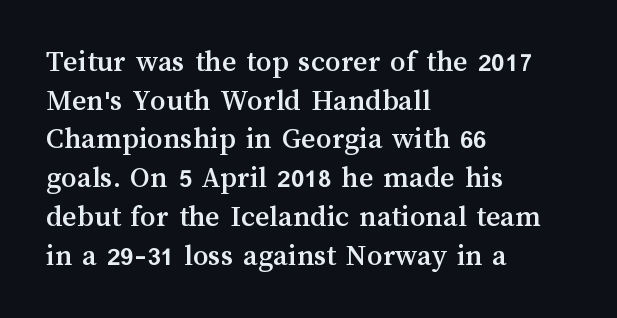
Q: Is the text italic (slanted)? A: No, it is upright.
Q: Is the text underlined? A: No.
Q: How is the paragraph aligned? A: Left-aligned.
Q: Is the spacing between letters normal or unusually wide? A: Normal.
Q: Is the spacing between lines tight, normal or loose? A: Normal.
Q: Width (condensed, normal, or wide)? A: Normal.
Q: Stroke contrast? A: Medium.
Q: x-height? A: Medium.
Q: Monospaced? A: No.
